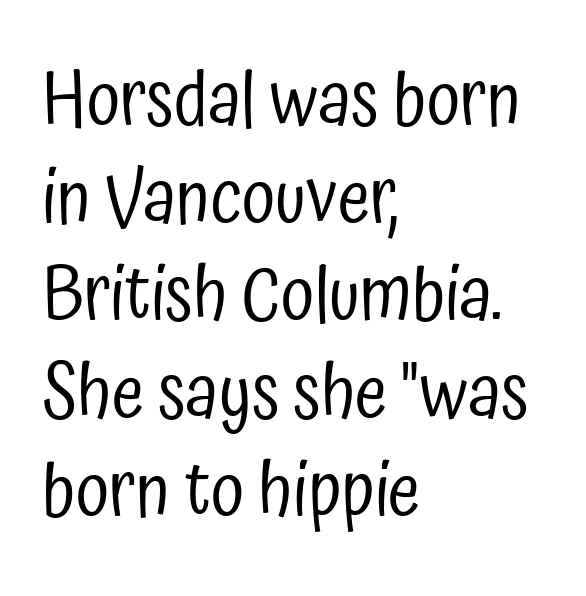
{"serif": "no", "italic": "no", "bold": "no", "weight": "regular", "width": "condensed", "stroke_contrast": "low", "x_height": "medium", "monospaced": "no", "underline": "no", "align": "left", "line_spacing": "normal", "line_spacing_ratio": 1.32, "letter_spacing": "normal", "letter_spacing_em": 0.0, "glyph_px": 74}
